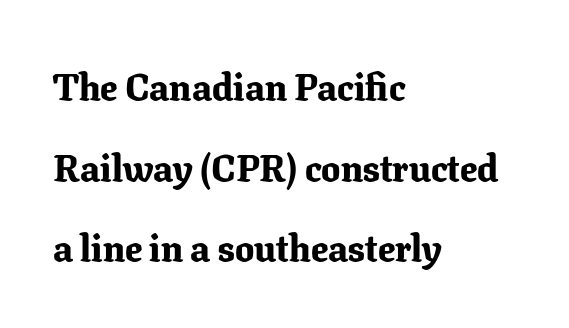
Students, this is bold: see how much ink each stroke carries. The axis of the letterforms is exactly vertical. Any mark beneath the type? The region is blank. Reading down the block, your eye returns to a fixed left position each line.
